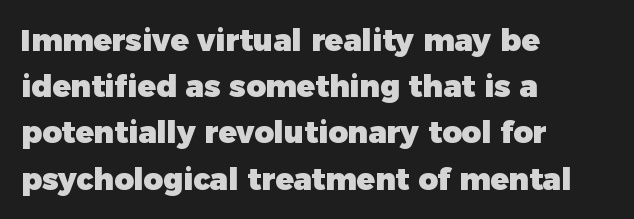
A typesetter would call this proportional, since set widths differ per character. Nope, no serifs anywhere on these letters. A typesetter would call this leading conventional body-copy spacing. Horizontal alignment here is leftward, the default for most running prose. The space beneath each line is pristine and unruled.
